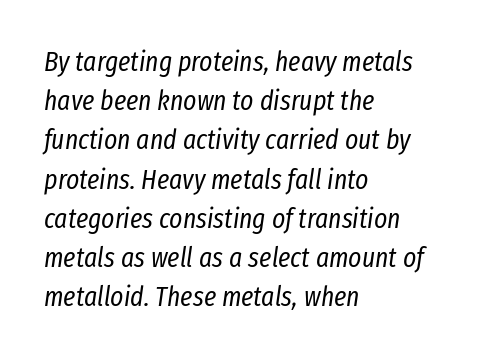
Emphasis-style slanted type is in use. Anything drawn beneath the words? Only blank space. Interline gaps are of average width in this sample. Each line starts at the same left margin while the right side varies.
